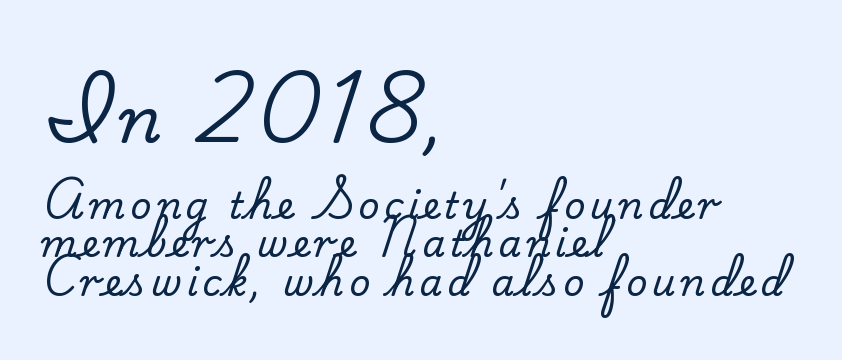
Q: Is the text italic (slanted)? A: Yes.
Q: Is the typeface a serif or a sans-serif typeface? A: Serif.
Q: Is the text underlined? A: No.
Q: How is the paragraph aligned? A: Left-aligned.
Q: Is the spacing between lines tight, normal or loose? A: Tight.
Q: Which block of text is set in a larger size, the first (top) or the second (bottom)? A: The first (top) one.
Q: Width (condensed, normal, or wide)? A: Normal.
Q: Stroke contrast? A: Low.
Q: x-height? A: Small.
Q: Monospaced? A: No.
